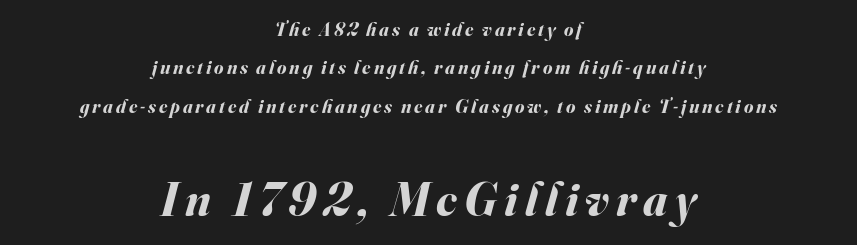
Vertical spacing — loose. Type size steps up from the first block to the second. These lines were composed using italics. The passage shown is typed in a proportional face where columns would drift. Emphasis by weight is at full strength: bold. Nobody drew a line under any word here.
